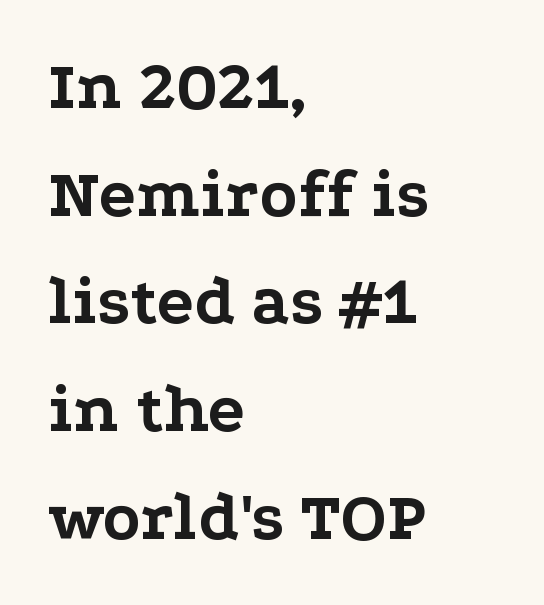
{"serif": "yes", "italic": "no", "bold": "yes", "weight": "bold", "width": "wide", "stroke_contrast": "low", "x_height": "medium", "monospaced": "no", "underline": "no", "align": "left", "line_spacing": "normal", "line_spacing_ratio": 1.56, "letter_spacing": "normal", "letter_spacing_em": 0.0, "glyph_px": 69}
